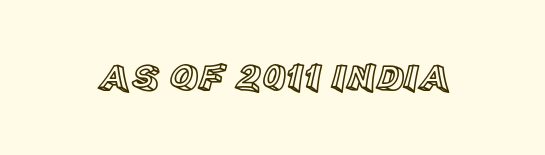
Proportional: the letters do not fall into vertical columns. Compared with typical body copy, the letter spacing here is the same. The space beneath each line is pristine and unruled.
